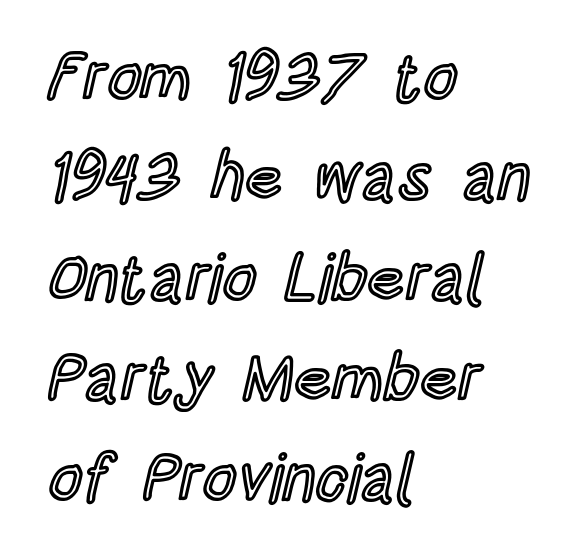
The image shows 66 px condensed type; set left-aligned, normal line spacing (1.52x), normal letter spacing, not underlined; a large x-height.
